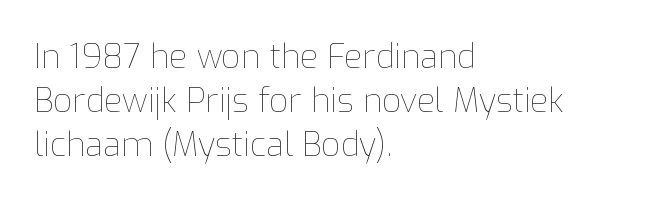
{"italic": "no", "bold": "no", "weight": "thin", "width": "normal", "stroke_contrast": "low", "x_height": "medium", "monospaced": "no", "underline": "no", "align": "left", "line_spacing": "normal", "line_spacing_ratio": 1.34, "letter_spacing": "normal", "letter_spacing_em": 0.0, "glyph_px": 33}
